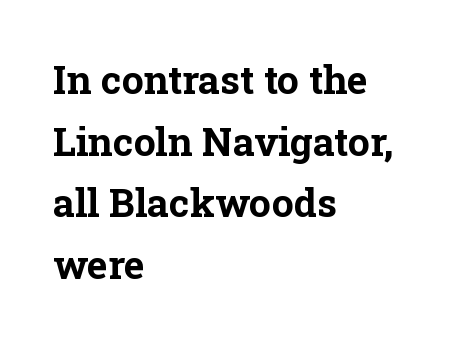
The characters display serif detailing at their extremities. Spacing verdict: proportional, widths tailored to each character. The specimen omits any rule beneath the text block's lines. In terms of weight, the rendering is a true, heavy bold. Horizontal bands of white between lines are of average thickness.
